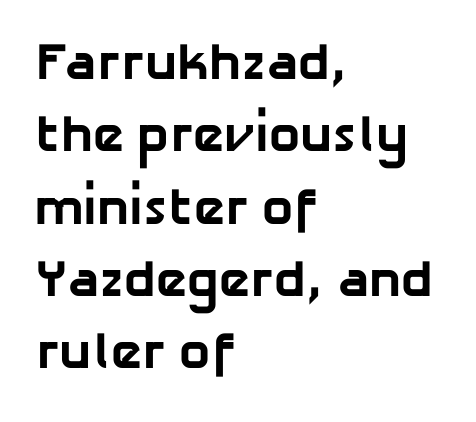
The image shows 52 px bold sans-serif type; set left-aligned, normal line spacing (1.39x), normal letter spacing, not underlined; low stroke contrast and a medium x-height.
